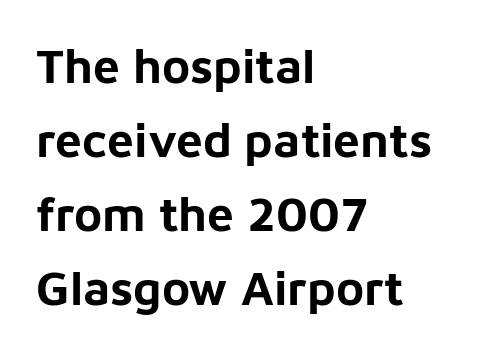
The image shows 48 px bold sans-serif type, upright; set left-aligned, normal line spacing (1.54x), normal letter spacing, not underlined; low stroke contrast and a medium x-height.
